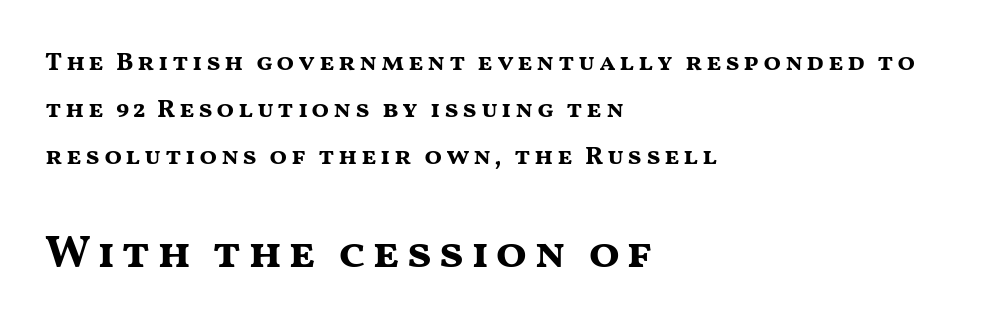
The lines are quadded left. Think of a printed novel: that variable character pitch is what you see here. A roman cut, with each character standing at attention. Descender tails drop into unmarked territory. Top chunk: small. Bottom chunk: large. I'd describe the lettering as bold — thick and assertive.
